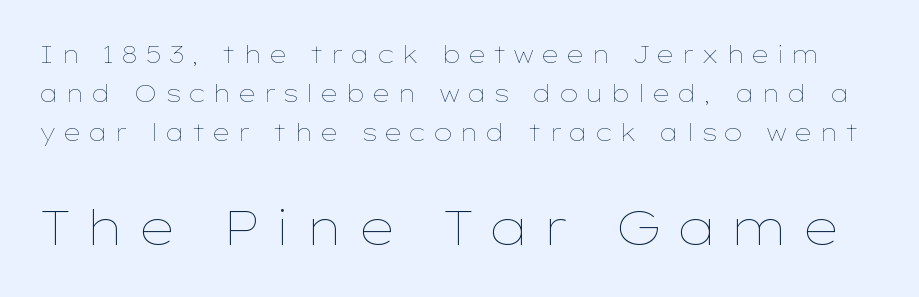
{"italic": "no", "bold": "no", "weight": "thin", "width": "wide", "stroke_contrast": "low", "x_height": "medium", "monospaced": "no", "underline": "no", "line_spacing": "normal", "line_spacing_ratio": 1.63, "letter_spacing": "wide", "letter_spacing_em": 0.27, "larger_block": "second", "size_ratio": 2.04, "glyph_px": 49}
